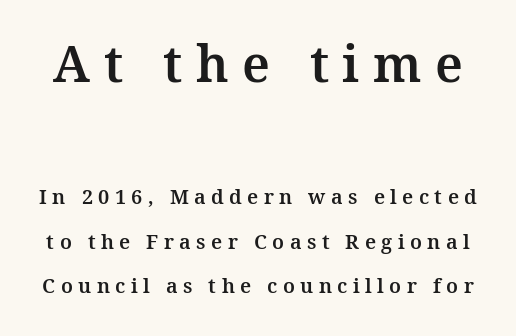
Q: Is the text italic (slanted)? A: No, it is upright.
Q: Is the typeface a serif or a sans-serif typeface? A: Serif.
Q: Is the text underlined? A: No.
Q: Is the spacing between letters normal or unusually wide? A: Unusually wide.
Q: Is the spacing between lines tight, normal or loose? A: Loose.
Q: Which block of text is set in a larger size, the first (top) or the second (bottom)? A: The first (top) one.
Q: Width (condensed, normal, or wide)? A: Normal.
Q: Stroke contrast? A: Medium.
Q: x-height? A: Medium.
Q: Monospaced? A: No.
